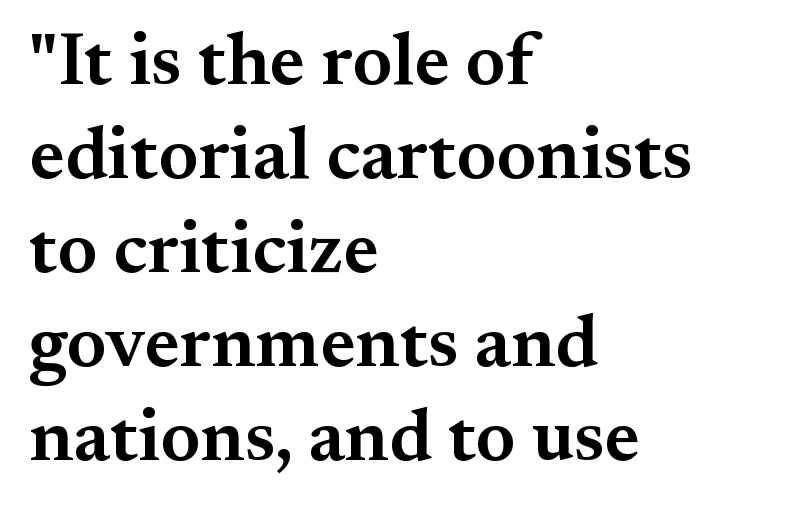
{"serif": "yes", "italic": "no", "bold": "semi", "weight": "semibold", "width": "normal", "stroke_contrast": "medium", "x_height": "small", "monospaced": "no", "underline": "no", "align": "left", "line_spacing": "normal", "line_spacing_ratio": 1.27, "letter_spacing": "normal", "letter_spacing_em": 0.0, "glyph_px": 74}
